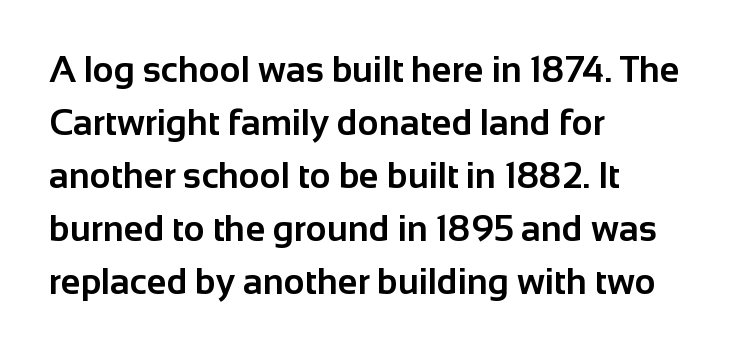
{"serif": "no", "italic": "no", "bold": "yes", "weight": "bold", "width": "normal", "stroke_contrast": "low", "x_height": "medium", "monospaced": "no", "underline": "no", "align": "left", "line_spacing": "normal", "line_spacing_ratio": 1.47, "letter_spacing": "normal", "letter_spacing_em": 0.0, "glyph_px": 36}
